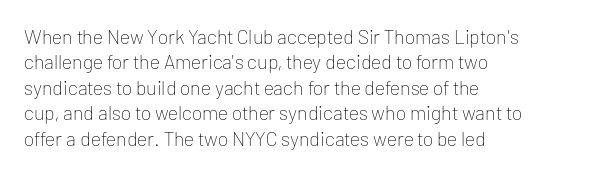
Q: Is the text bold? A: No.
Q: Is the text italic (slanted)? A: No, it is upright.
Q: Is the text underlined? A: No.
Q: How is the paragraph aligned? A: Left-aligned.
Q: Is the spacing between letters normal or unusually wide? A: Normal.
Q: Is the spacing between lines tight, normal or loose? A: Normal.
